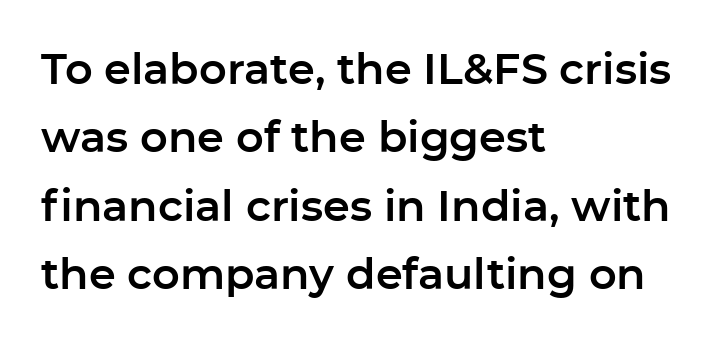
Q: Is the text italic (slanted)? A: No, it is upright.
Q: Is the typeface a serif or a sans-serif typeface? A: Sans-serif.
Q: Is the text underlined? A: No.
Q: How is the paragraph aligned? A: Left-aligned.
Q: Is the spacing between letters normal or unusually wide? A: Normal.
Q: Is the spacing between lines tight, normal or loose? A: Normal.
Q: Width (condensed, normal, or wide)? A: Normal.
Q: Stroke contrast? A: Low.
Q: x-height? A: Medium.
Q: Monospaced? A: No.
